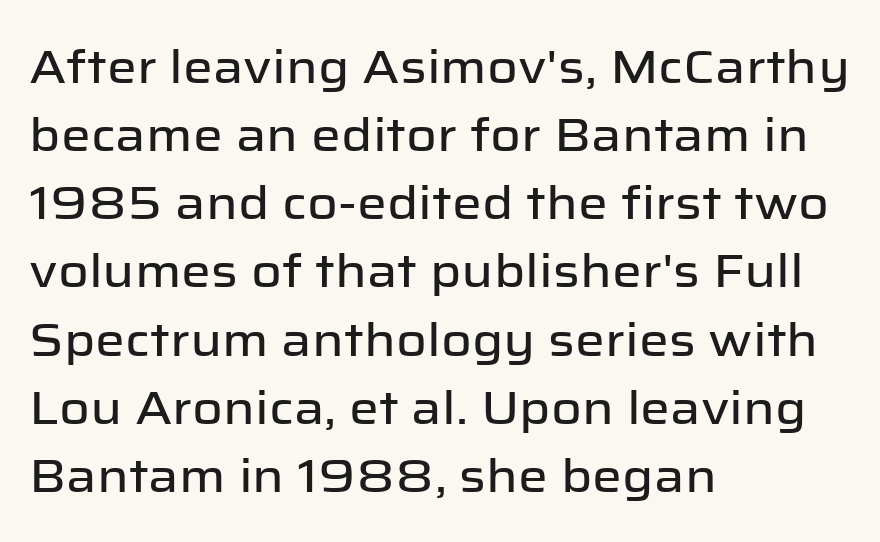
{"serif": "no", "italic": "no", "width": "normal", "stroke_contrast": "low", "x_height": "medium", "monospaced": "no", "underline": "no", "align": "left", "line_spacing": "normal", "line_spacing_ratio": 1.45, "letter_spacing": "normal", "letter_spacing_em": 0.0, "glyph_px": 47}
